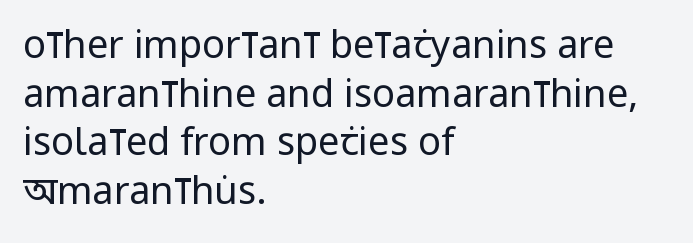
The image shows 38 px regular-weight, condensed sans-serif type, upright; set left-aligned, normal line spacing (1.28x), normal letter spacing, not underlined; low stroke contrast and a large x-height.
